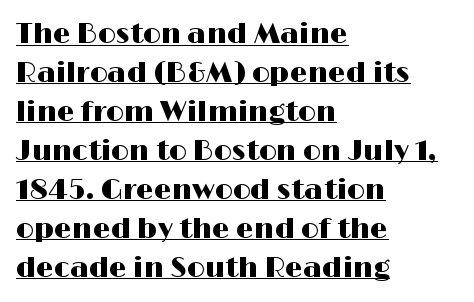
The image shows 28 px wide sans-serif type, upright; set left-aligned, normal line spacing (1.39x), normal letter spacing, underlined; high stroke contrast and a medium x-height.
